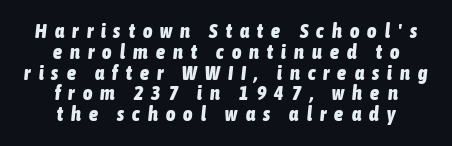
Each glyph is drawn with heavy, bold strokes. The area under the type is left untouched. Which margin do the lines hug? Neither — every line sits in the middle. Horizontal bands of white between lines are thin slivers. The text carries the slant typical of an italic or oblique font. Here the glyphs are tracked loosely, breaking word shapes into spaced letters.
